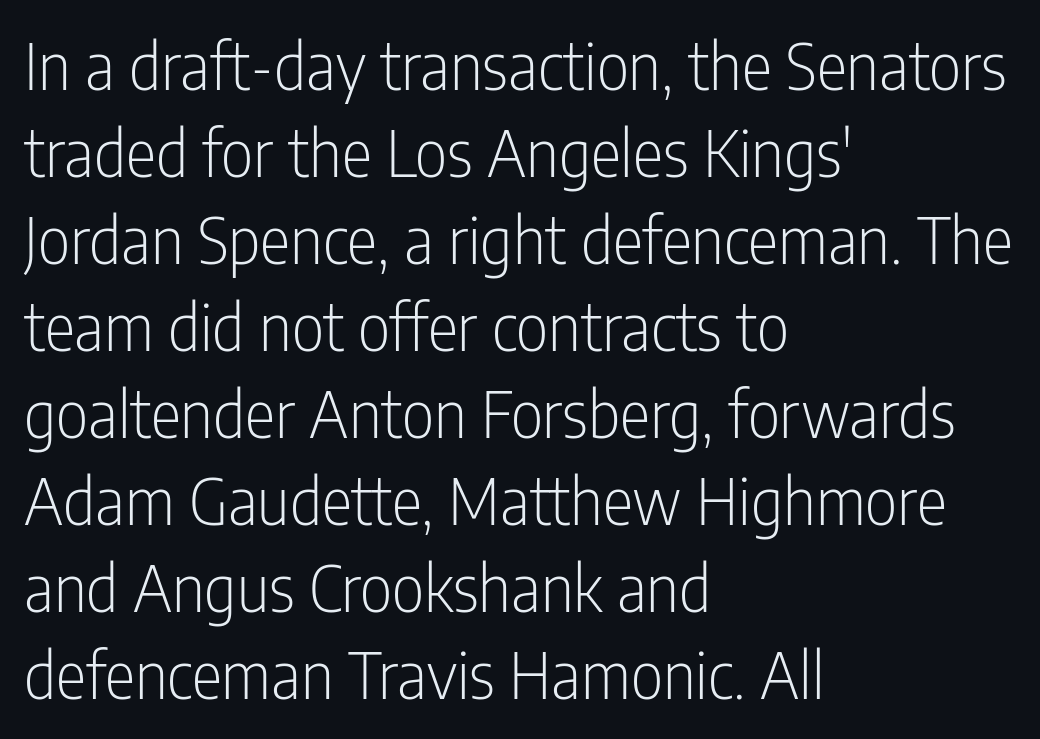
{"serif": "no", "italic": "no", "bold": "no", "weight": "light", "width": "condensed", "stroke_contrast": "low", "x_height": "medium", "monospaced": "no", "underline": "no", "align": "left", "line_spacing": "normal", "line_spacing_ratio": 1.36, "letter_spacing": "normal", "letter_spacing_em": 0.0, "glyph_px": 64}
